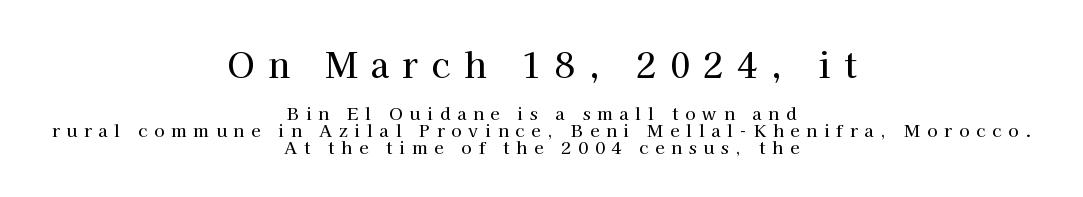
Words appear elongated and porous because spacing is wide. Do the characters align in a grid? No, the font is proportional. The upper block of text is set noticeably larger than the block beneath it. Descender tails drop into unmarked territory. A roman cut, with each character standing at attention.
